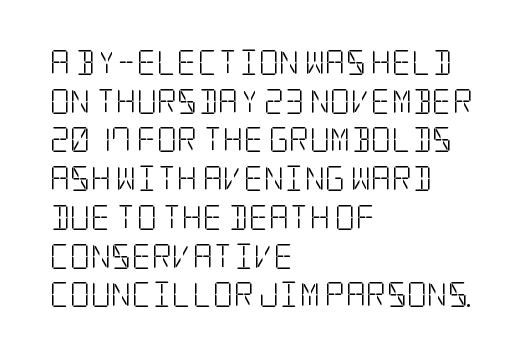
The image shows 25 px text type, upright; set left-aligned, normal line spacing (1.55x), normal letter spacing, not underlined.
